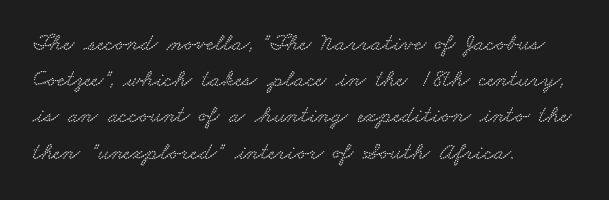
Each line starts at the same left margin while the right side varies. Leading matches the norm, producing a regular column. Words appear dense and cohesive because spacing is normal. The gap between lines stays unmarked.
